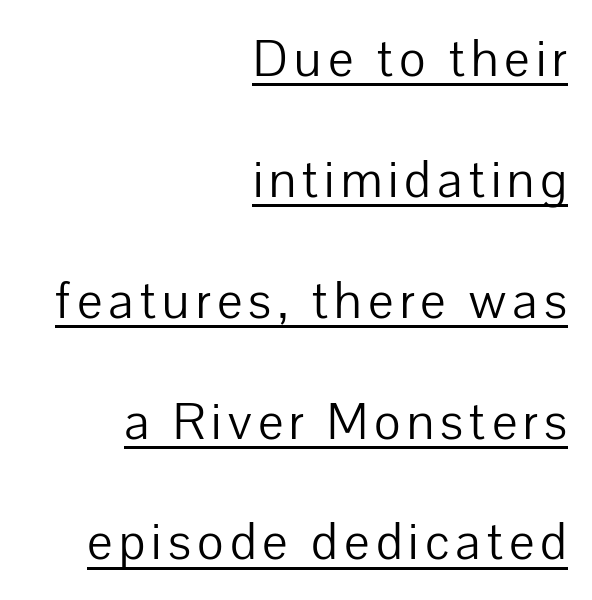
The image shows 51 px light sans-serif type, upright; set right-aligned, loose line spacing (2.37x), underlined; low stroke contrast and a medium x-height.
